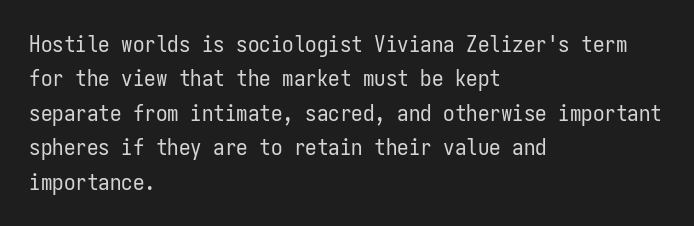
Q: Is the text bold? A: No.
Q: Is the text italic (slanted)? A: No, it is upright.
Q: Is the text underlined? A: No.
Q: How is the paragraph aligned? A: Left-aligned.
Q: Is the spacing between letters normal or unusually wide? A: Normal.
Q: Is the spacing between lines tight, normal or loose? A: Normal.
